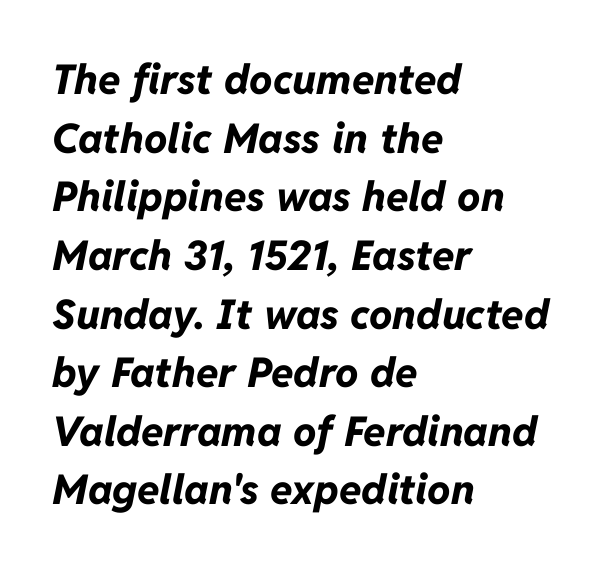
Has an underline been added? It has not. The text block is weighted toward the left margin, trailing off unevenly rightward. No extra tracking has been applied to these lines. It's the slanting kind of type. The face used here is proportionally spaced, like ordinary book or web type.
